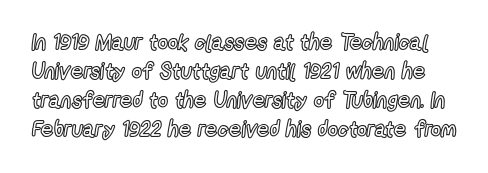
The image shows 22 px text type; set normal line spacing (1.32x), normal letter spacing, not underlined.
